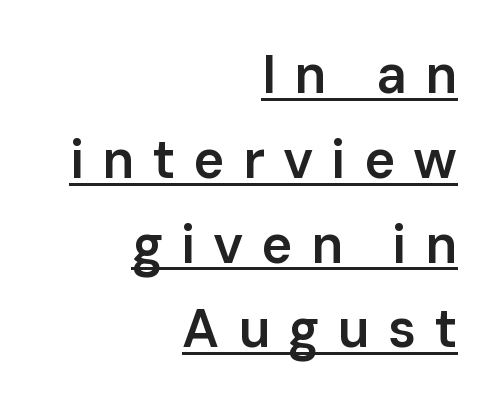
The image shows 53 px semibold sans-serif type, upright; set right-aligned, normal line spacing (1.6x), unusually wide letter spacing (+0.34 em), underlined; low stroke contrast and a medium x-height.
